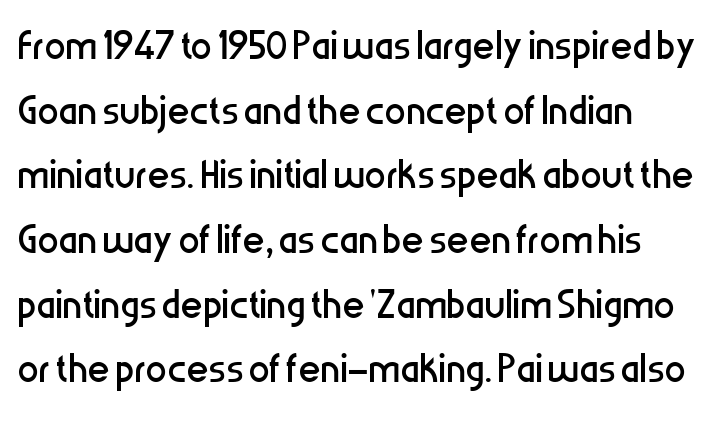
{"serif": "no", "italic": "no", "bold": "no", "weight": "regular", "width": "condensed", "stroke_contrast": "low", "x_height": "medium", "monospaced": "no", "underline": "no", "align": "left", "line_spacing_ratio": 1.22, "letter_spacing": "normal", "letter_spacing_em": 0.0, "glyph_px": 53}
